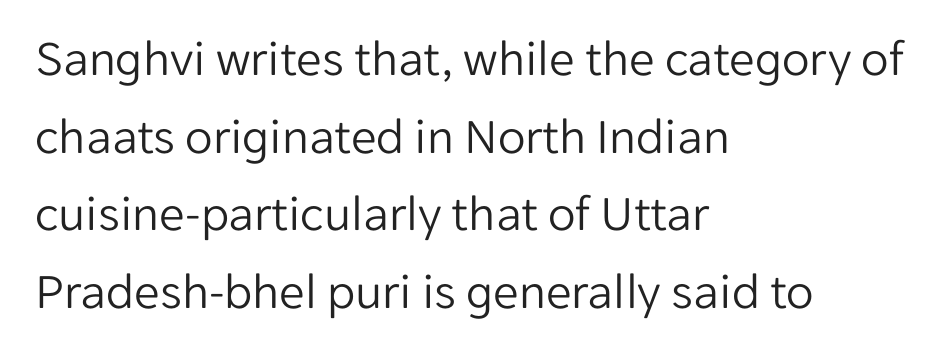
{"serif": "no", "italic": "no", "bold": "no", "weight": "light", "width": "normal", "stroke_contrast": "low", "x_height": "medium", "monospaced": "no", "underline": "no", "align": "left", "line_spacing": "normal", "line_spacing_ratio": 1.52, "letter_spacing": "normal", "letter_spacing_em": 0.0, "glyph_px": 51}
